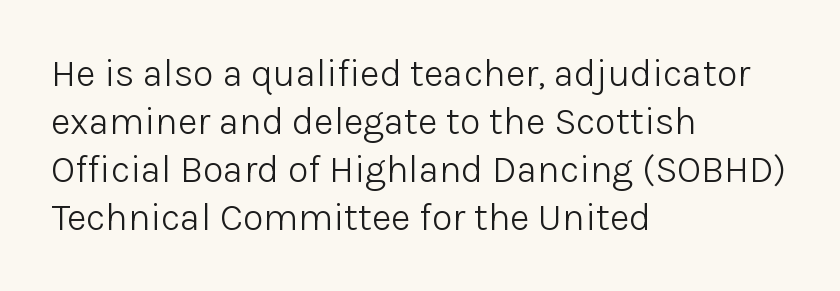
Q: Is the text bold? A: No.
Q: Is the text italic (slanted)? A: No, it is upright.
Q: Is the typeface a serif or a sans-serif typeface? A: Sans-serif.
Q: Is the text underlined? A: No.
Q: How is the paragraph aligned? A: Left-aligned.
Q: Is the spacing between letters normal or unusually wide? A: Normal.
Q: Is the spacing between lines tight, normal or loose? A: Normal.
Q: Width (condensed, normal, or wide)? A: Normal.
Q: Stroke contrast? A: Low.
Q: x-height? A: Medium.
Q: Monospaced? A: No.
